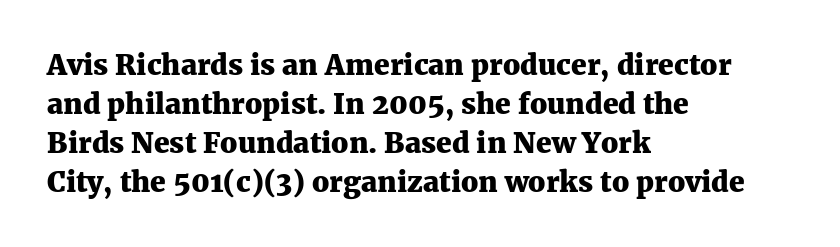
Does the type have serifs? Yes, each stem ends in a small foot. The type sits square on the baseline with zero lean. Each letter keeps its own natural width here, so spacing adapts to shape. The passage shown stacks its lines at a standard gap. Descenders hang freely into open space. This sample is left-justified, so line endings fall wherever the words run out.
